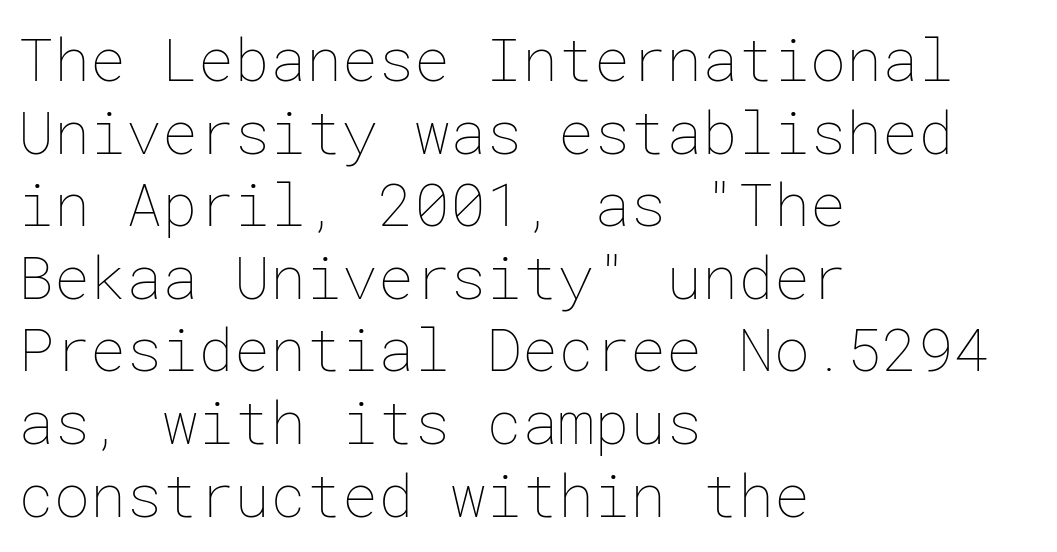
The image shows 60 px thin type, upright; set left-aligned, line spacing 1.21x, normal letter spacing, not underlined; low stroke contrast and a medium x-height.
